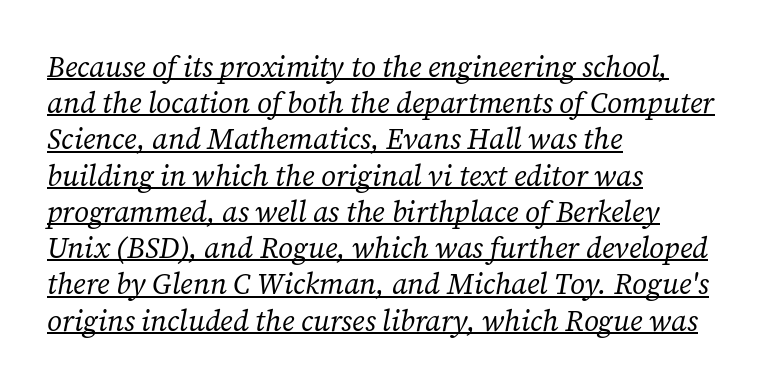
The image shows 29 px regular-weight serif type, italic (leaning right); set left-aligned, normal line spacing (1.25x), normal letter spacing, underlined; low stroke contrast and a medium x-height.
